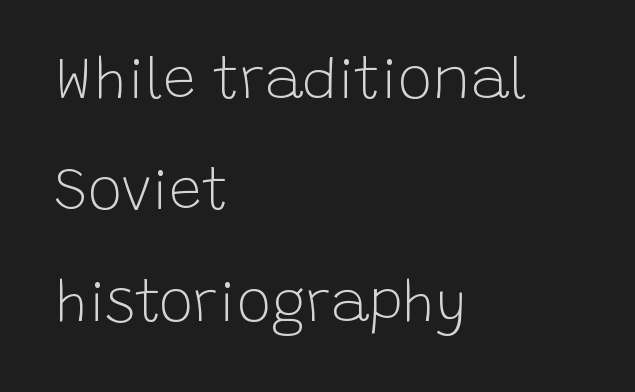
Check where the strokes stop: nothing finishes them off — pure sans. Note the varied advance widths — an 'i' is clearly narrower than an 'm'. A student would call this left alignment; a typographer would say flush left, rag right. Unbolded letterforms with no extra heft. Each word holds together tightly as a unit, with standard inter-letter gaps. The passage shown is not underscored anywhere.
